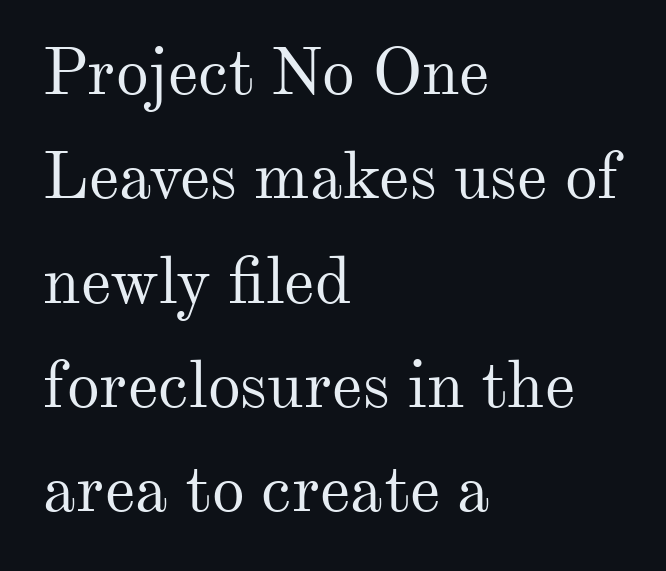
{"serif": "yes", "italic": "no", "bold": "no", "weight": "regular", "width": "normal", "stroke_contrast": "medium", "x_height": "small", "monospaced": "no", "underline": "no", "align": "left", "line_spacing": "normal", "line_spacing_ratio": 1.58, "letter_spacing": "normal", "letter_spacing_em": 0.0, "glyph_px": 66}
